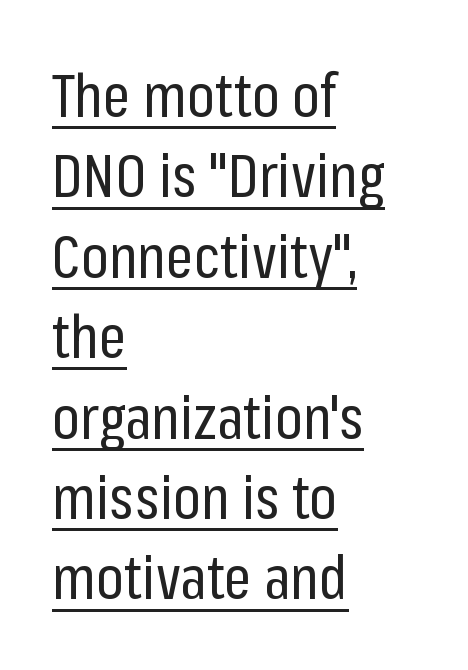
Q: Is the text bold? A: No.
Q: Is the text italic (slanted)? A: No, it is upright.
Q: Is the typeface a serif or a sans-serif typeface? A: Sans-serif.
Q: Is the text underlined? A: Yes.
Q: How is the paragraph aligned? A: Left-aligned.
Q: Is the spacing between letters normal or unusually wide? A: Normal.
Q: Is the spacing between lines tight, normal or loose? A: Normal.
Q: Width (condensed, normal, or wide)? A: Condensed.
Q: Stroke contrast? A: Low.
Q: x-height? A: Medium.
Q: Monospaced? A: No.
